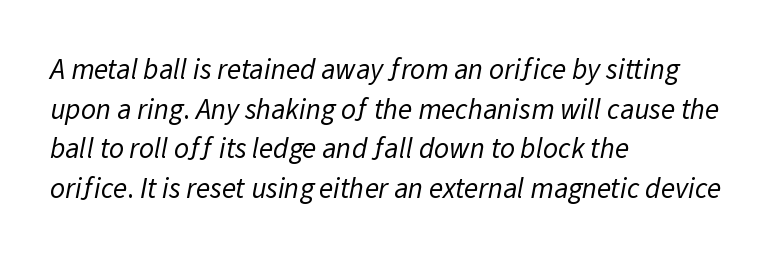
Look at the bottom of the vertical strokes: they stop flat, with no serifs. The ragged edge is on the right, which tells us the setting is flush left. Summary of weight: not heavy and not bold. Is the letter spacing exaggerated? No — it looks like the ordinary default. This sample has the flowing, uneven cadence of proportional lettering.
